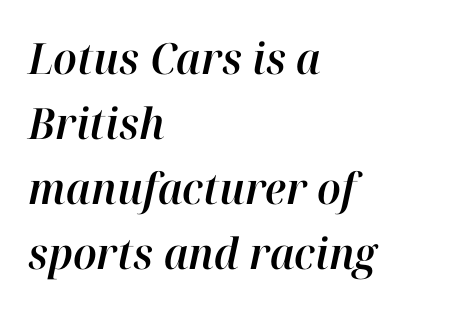
The letters sit at their default tracking, neither squeezed nor spread. The lines sit at an ordinary, default distance from one another. Underline: absent. Compared with a centered layout, this one pins lines to the left instead. The face used here is proportionally spaced, like ordinary book or web type. Compared with ordinary roman type, these characters are visibly tilted.
